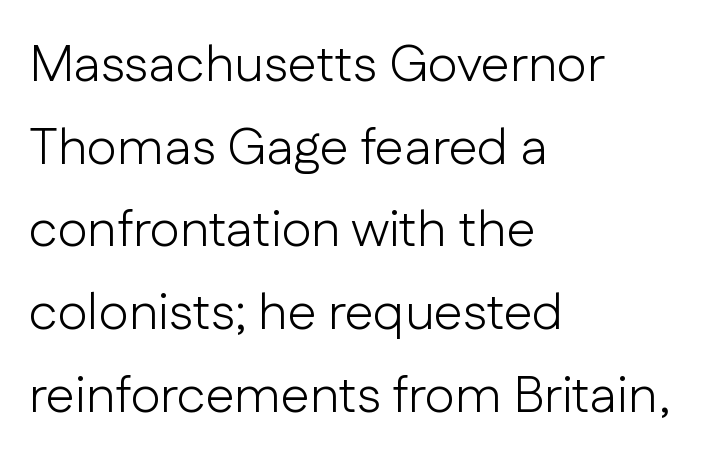
The image shows 52 px light sans-serif type, upright; set left-aligned, normal line spacing (1.59x), normal letter spacing, not underlined; low stroke contrast and a medium x-height.
